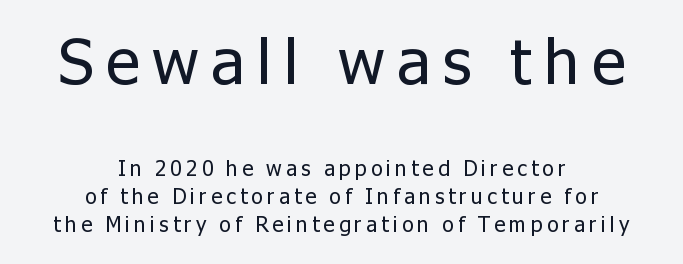
The image shows 63 px regular-weight sans-serif type, upright; set centered, normal line spacing (1.33x), unusually wide letter spacing (+0.2 em), not underlined; the first (top) block is 3.0x larger; low stroke contrast and a medium x-height.
